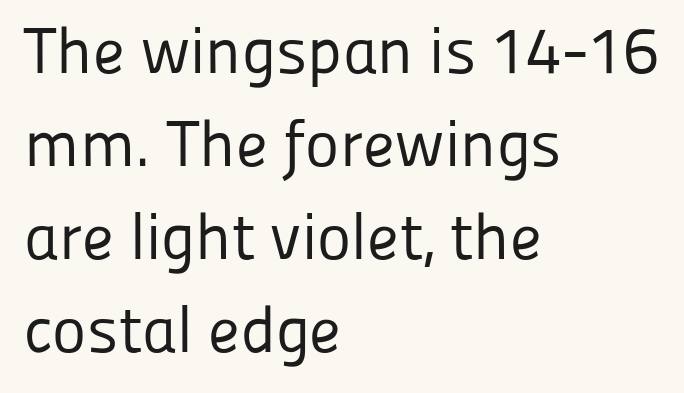
The image shows 65 px regular-weight sans-serif type, upright; set left-aligned, normal line spacing (1.43x), normal letter spacing, not underlined; low stroke contrast and a medium x-height.
